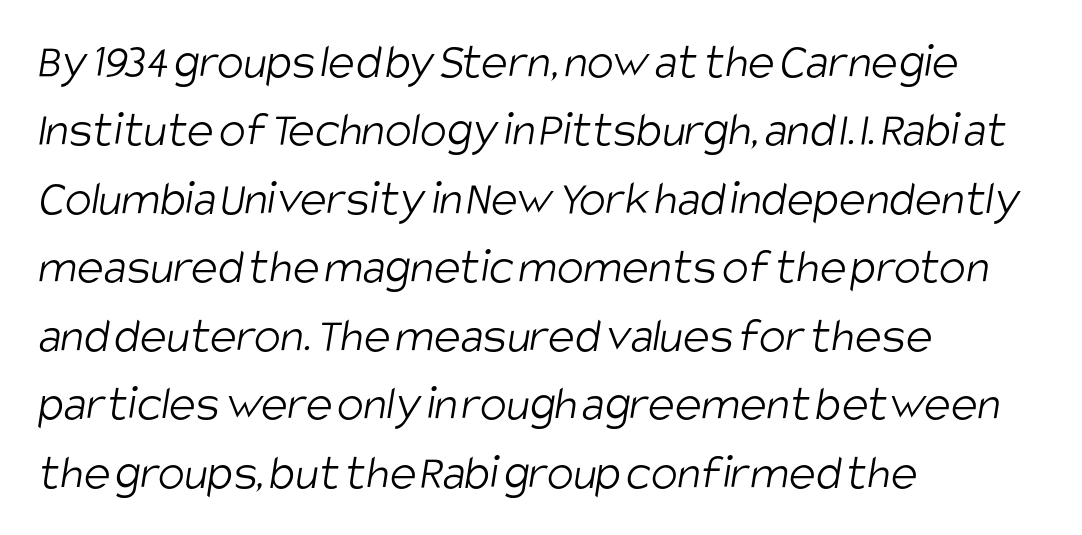
{"serif": "no", "bold": "no", "weight": "light", "width": "condensed", "stroke_contrast": "low", "x_height": "large", "monospaced": "no", "underline": "no", "align": "left", "line_spacing": "normal", "line_spacing_ratio": 1.37, "letter_spacing": "normal", "letter_spacing_em": 0.0, "glyph_px": 50}
